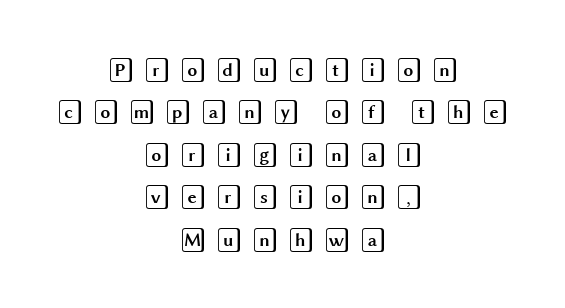
The image shows 25 px text type, upright; set centered, normal line spacing (1.7x), unusually wide letter spacing (+0.34 em), not underlined.
